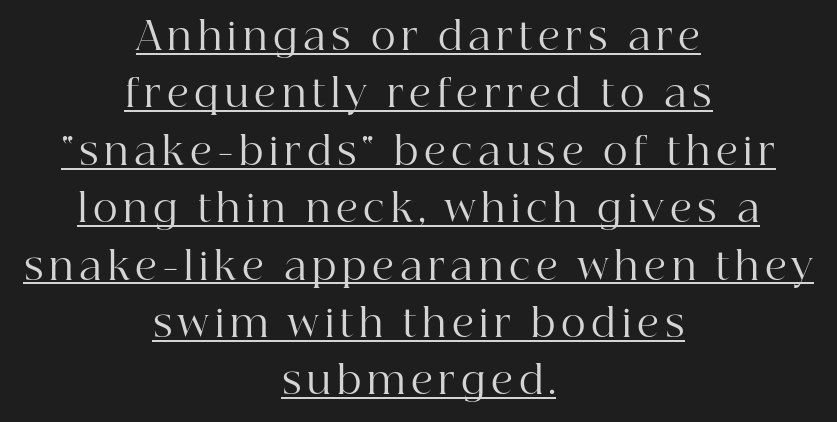
The image shows 38 px regular-weight serif type, upright; set centered, normal line spacing (1.51x), underlined; high stroke contrast and a medium x-height.
